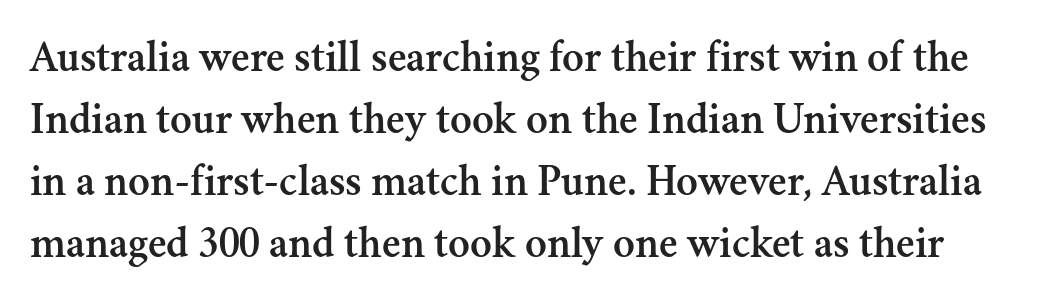
Ordinary non-slanted type is in use. The face used here is proportionally spaced, like ordinary book or web type. The rendering keeps characters at their native spacing. Check the space under the baseline: it is left empty.
